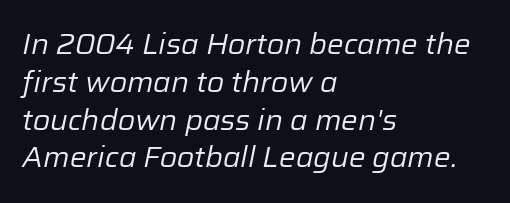
The image shows 28 px regular-weight type, italic (leaning right); set left-aligned, normal line spacing (1.35x), normal letter spacing, not underlined; low stroke contrast and a medium x-height.
